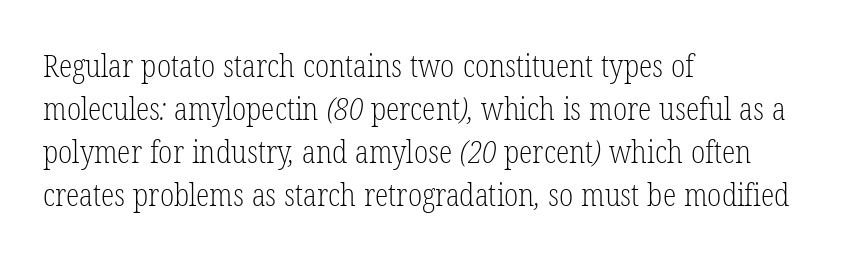
{"serif": "yes", "bold": "no", "weight": "light", "width": "condensed", "stroke_contrast": "low", "x_height": "medium", "monospaced": "no", "underline": "no", "align": "left", "line_spacing": "normal", "line_spacing_ratio": 1.39, "letter_spacing": "normal", "letter_spacing_em": 0.0, "glyph_px": 31}
